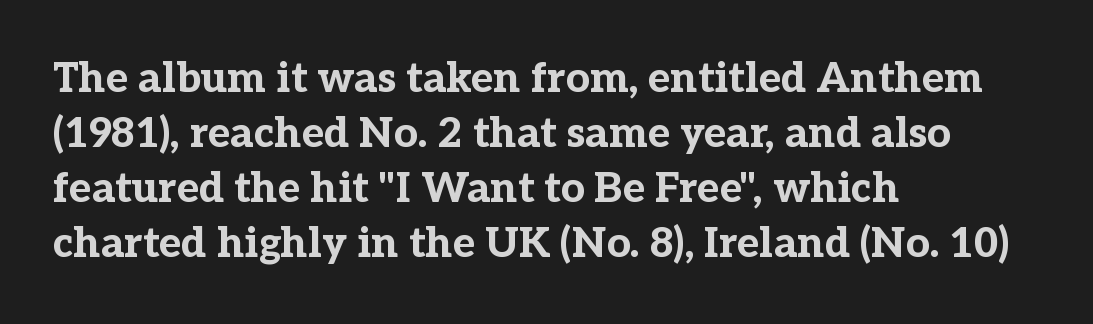
{"serif": "yes", "italic": "no", "bold": "yes", "weight": "bold", "width": "normal", "stroke_contrast": "low", "x_height": "medium", "monospaced": "no", "underline": "no", "align": "left", "line_spacing": "normal", "line_spacing_ratio": 1.31, "letter_spacing": "normal", "letter_spacing_em": 0.0, "glyph_px": 42}
